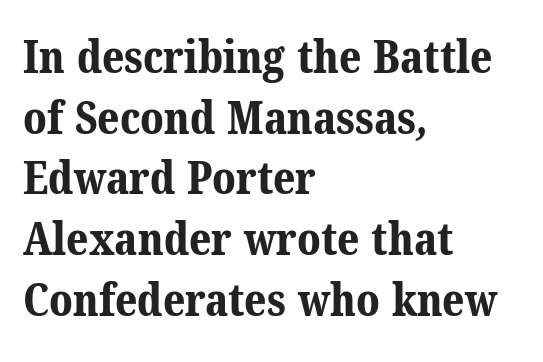
The face used here is rendered with its standard letterfit. Students, observe: this is what conventionally led text looks like. Spacing verdict: proportional, widths tailored to each character. What kind of face is this? One with serifs. Just letters on the line, the space beneath them empty. Which margin do the lines hug? The left one — the right edge is uneven.
